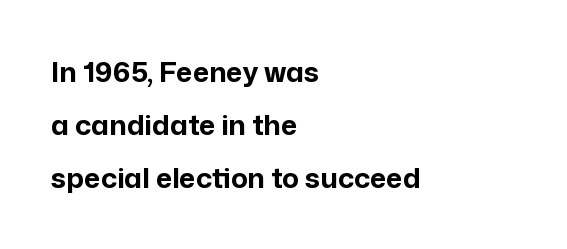
Q: Is the text bold? A: Yes.
Q: Is the text italic (slanted)? A: No, it is upright.
Q: Is the typeface a serif or a sans-serif typeface? A: Sans-serif.
Q: Is the text underlined? A: No.
Q: How is the paragraph aligned? A: Left-aligned.
Q: Is the spacing between letters normal or unusually wide? A: Normal.
Q: Is the spacing between lines tight, normal or loose? A: Loose.
Q: Width (condensed, normal, or wide)? A: Normal.
Q: Stroke contrast? A: Low.
Q: x-height? A: Medium.
Q: Monospaced? A: No.
